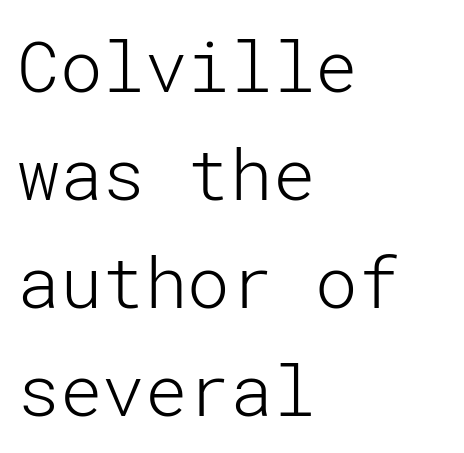
Q: Is the text bold? A: No.
Q: Is the text italic (slanted)? A: No, it is upright.
Q: Is the typeface a serif or a sans-serif typeface? A: Sans-serif.
Q: Is the text underlined? A: No.
Q: How is the paragraph aligned? A: Left-aligned.
Q: Is the spacing between letters normal or unusually wide? A: Normal.
Q: Is the spacing between lines tight, normal or loose? A: Normal.
Q: Width (condensed, normal, or wide)? A: Normal.
Q: Stroke contrast? A: Low.
Q: x-height? A: Medium.
